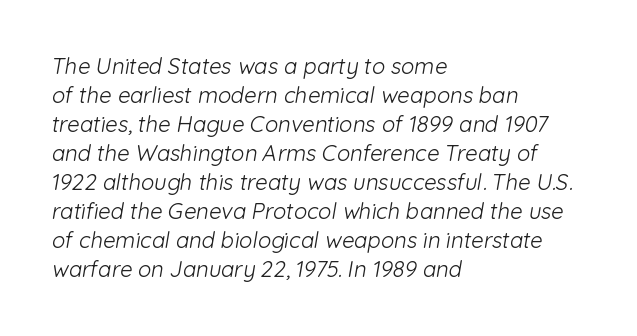
Q: Is the text bold? A: No.
Q: Is the text underlined? A: No.
Q: How is the paragraph aligned? A: Left-aligned.
Q: Is the spacing between letters normal or unusually wide? A: Normal.
Q: Is the spacing between lines tight, normal or loose? A: Normal.
